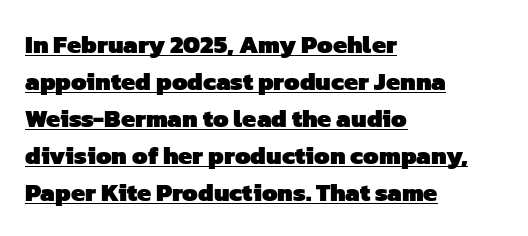
The image shows 25 px bold type; set left-aligned, normal line spacing (1.48x), normal letter spacing, underlined.
